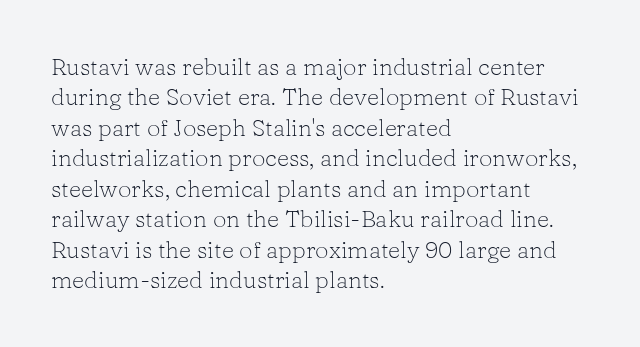
The type sits square on the baseline with zero lean. Only glyphs here, with clear space below each row. This sample is left-justified, so line endings fall wherever the words run out. Nothing unusual about the tracking: characters are spaced as the font intends. No extra ink here — the face is not bold.
